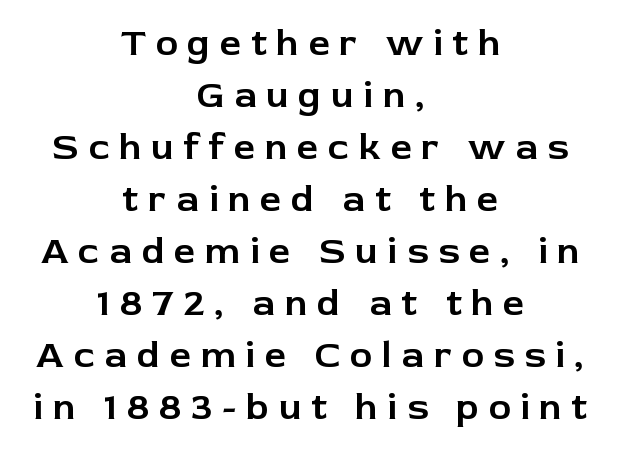
Q: Is the text italic (slanted)? A: No, it is upright.
Q: Is the typeface a serif or a sans-serif typeface? A: Sans-serif.
Q: Is the text underlined? A: No.
Q: How is the paragraph aligned? A: Centered.
Q: Is the spacing between letters normal or unusually wide? A: Unusually wide.
Q: Is the spacing between lines tight, normal or loose? A: Normal.
Q: Width (condensed, normal, or wide)? A: Normal.
Q: Stroke contrast? A: Low.
Q: x-height? A: Medium.
Q: Monospaced? A: No.
